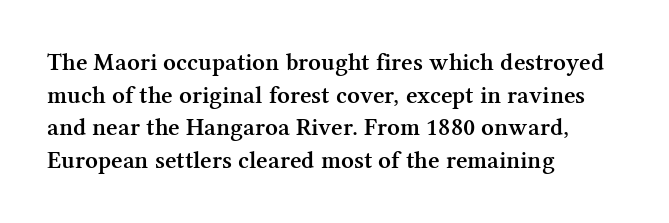
Q: Is the text bold? A: Semi-bold.
Q: Is the text italic (slanted)? A: No, it is upright.
Q: Is the text underlined? A: No.
Q: How is the paragraph aligned? A: Left-aligned.
Q: Is the spacing between letters normal or unusually wide? A: Normal.
Q: Is the spacing between lines tight, normal or loose? A: Normal.
